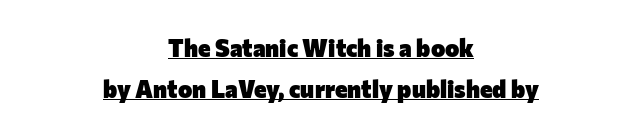
The image shows 24 px bold type, upright; set centered, line spacing 1.71x, normal letter spacing, underlined.
